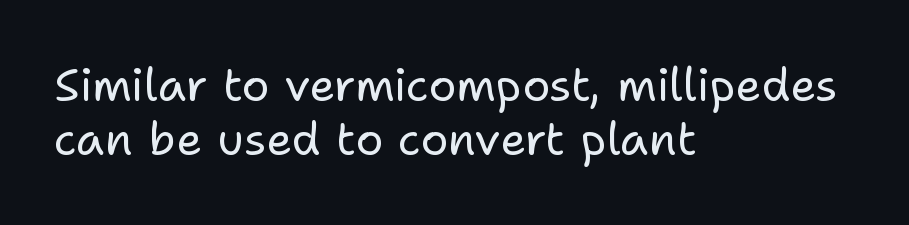
The image shows 46 px regular-weight sans-serif type, upright; set left-aligned, line spacing 1.18x, normal letter spacing, not underlined; low stroke contrast and a medium x-height.
